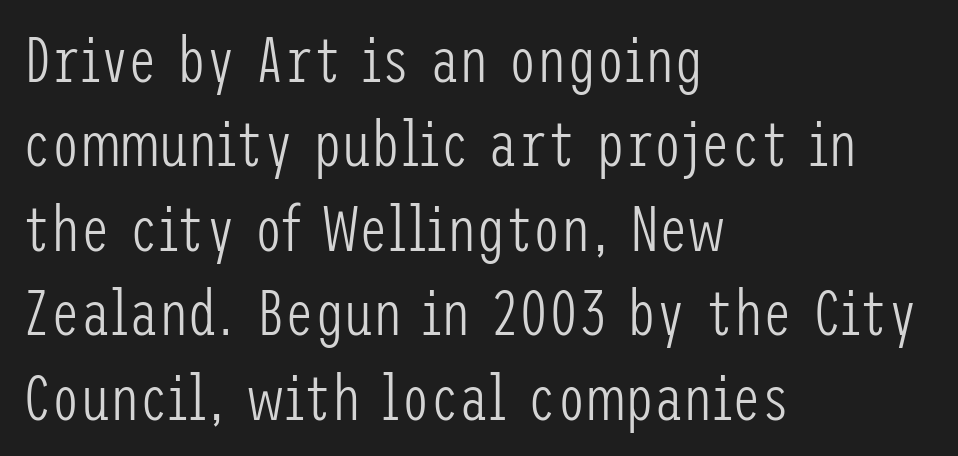
Q: Is the text bold? A: No.
Q: Is the text italic (slanted)? A: No, it is upright.
Q: Is the typeface a serif or a sans-serif typeface? A: Sans-serif.
Q: Is the text underlined? A: No.
Q: How is the paragraph aligned? A: Left-aligned.
Q: Is the spacing between letters normal or unusually wide? A: Normal.
Q: Is the spacing between lines tight, normal or loose? A: Normal.
Q: Width (condensed, normal, or wide)? A: Condensed.
Q: Stroke contrast? A: Low.
Q: x-height? A: Medium.
